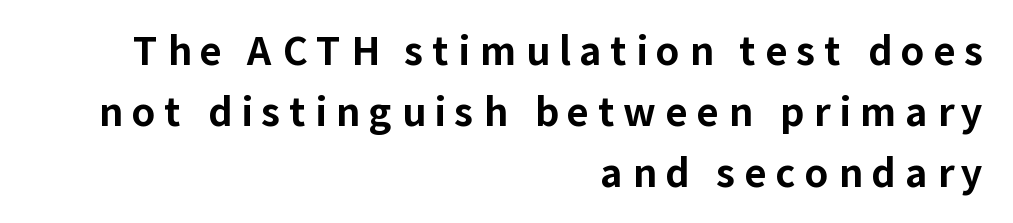
{"serif": "no", "italic": "no", "bold": "yes", "weight": "bold", "width": "normal", "stroke_contrast": "low", "x_height": "medium", "monospaced": "no", "underline": "no", "align": "right", "line_spacing": "normal", "line_spacing_ratio": 1.6, "letter_spacing": "wide", "letter_spacing_em": 0.24, "glyph_px": 38}
